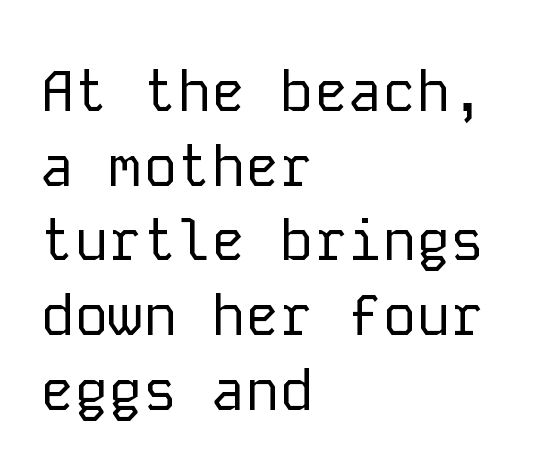
{"serif": "no", "italic": "no", "bold": "no", "weight": "regular", "width": "normal", "stroke_contrast": "low", "x_height": "medium", "monospaced": "yes", "underline": "no", "align": "left", "line_spacing": "normal", "line_spacing_ratio": 1.31, "letter_spacing": "normal", "letter_spacing_em": 0.0, "glyph_px": 57}
